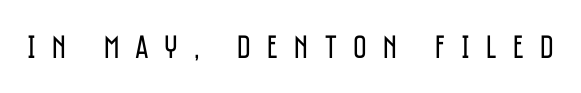
Examine the stroke ends and you'll find no serifs. The area under the type is left untouched. The typography opts for an upright posture over an oblique one. A typesetter would call this proportional, since set widths differ per character. Each word looks stretched out because of the extra space between its letters. This reads as an unemphasized weight, regular at the heaviest.
